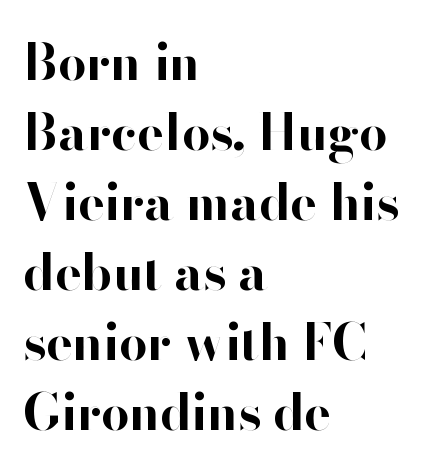
Q: Is the text bold? A: Yes.
Q: Is the text italic (slanted)? A: No, it is upright.
Q: Is the typeface a serif or a sans-serif typeface? A: Sans-serif.
Q: Is the text underlined? A: No.
Q: How is the paragraph aligned? A: Left-aligned.
Q: Is the spacing between letters normal or unusually wide? A: Normal.
Q: Is the spacing between lines tight, normal or loose? A: Normal.
Q: Width (condensed, normal, or wide)? A: Normal.
Q: Stroke contrast? A: High.
Q: x-height? A: Small.
Q: Monospaced? A: No.
